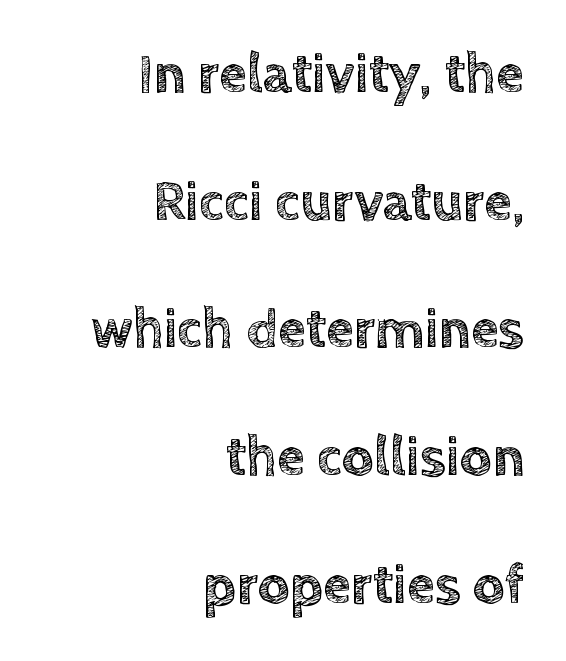
The lines are quadded right. A great deal of white space separates one row of letters from the next. How are the letters spaced? Ordinarily, with no added tracking. A typesetter would call this proportional, since set widths differ per character.
